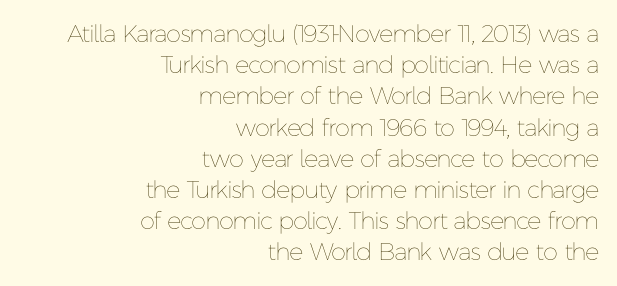
{"italic": "no", "bold": "no", "underline": "no", "align": "right", "line_spacing": "normal", "line_spacing_ratio": 1.3, "letter_spacing": "normal", "letter_spacing_em": 0.0, "glyph_px": 24}
